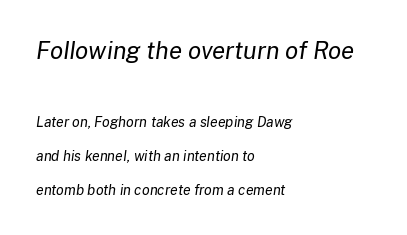
The image shows 24 px text type, italic (leaning right); set left-aligned, loose line spacing (2.41x), normal letter spacing, not underlined; the first (top) block is 1.71x larger.
